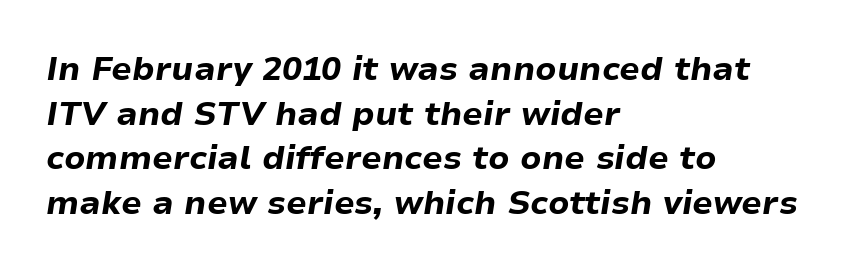
{"italic": "yes", "lean": "right", "slant_degrees": 9, "bold": "yes", "weight": "bold", "width": "normal", "stroke_contrast": "low", "x_height": "medium", "monospaced": "no", "underline": "no", "align": "left", "line_spacing": "normal", "line_spacing_ratio": 1.35, "letter_spacing": "normal", "letter_spacing_em": 0.0, "glyph_px": 33}
